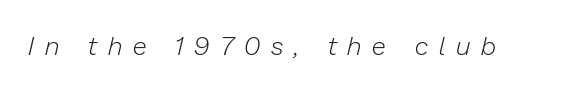
The image shows 26 px text type, italic (leaning right); set unusually wide letter spacing (+0.42 em), not underlined.
